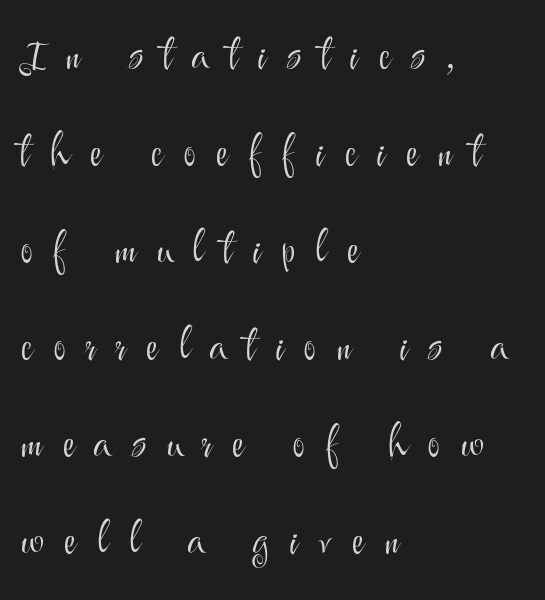
Compared with a centered layout, this one pins lines to the left instead. Loose tracking; the words dissolve into strings of separated letters. Spacing verdict: proportional, widths tailored to each character. Is there much room between lines? Yes — plenty of vertical air separates them.
